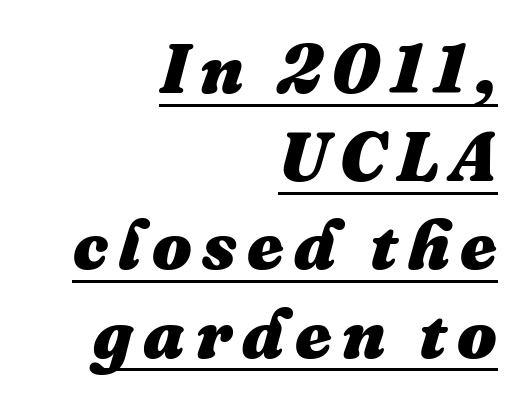
Q: Is the text bold? A: Yes.
Q: Is the text italic (slanted)? A: Yes, it leans right by about 16 degrees.
Q: Is the text underlined? A: Yes.
Q: How is the paragraph aligned? A: Right-aligned.
Q: Is the spacing between lines tight, normal or loose? A: Normal.
Q: Width (condensed, normal, or wide)? A: Normal.
Q: Stroke contrast? A: Medium.
Q: x-height? A: Medium.
Q: Monospaced? A: No.
